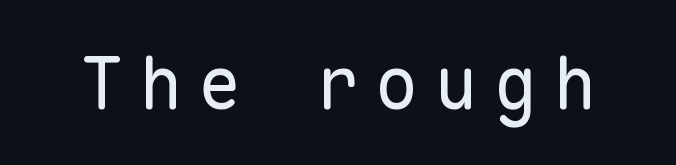
{"serif": "no", "italic": "no", "bold": "no", "weight": "regular", "width": "normal", "stroke_contrast": "low", "x_height": "medium", "monospaced": "yes", "underline": "no", "letter_spacing": "wide", "letter_spacing_em": 0.21, "glyph_px": 73}
